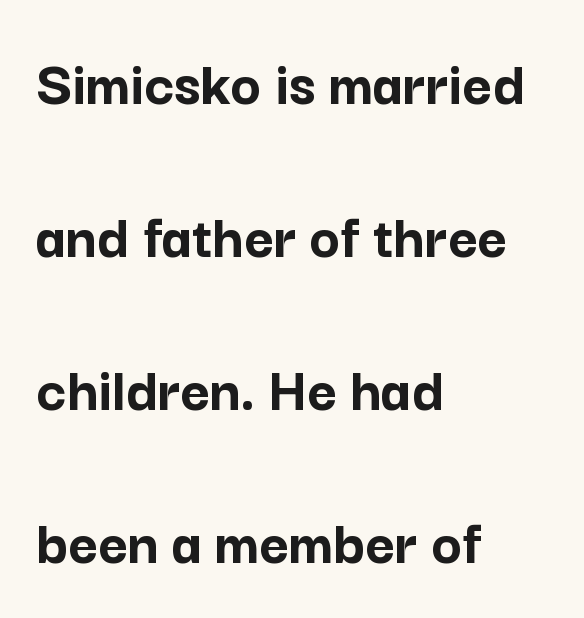
The image shows 64 px semibold sans-serif type, upright; set left-aligned, loose line spacing (2.39x), normal letter spacing, not underlined; low stroke contrast and a medium x-height.
